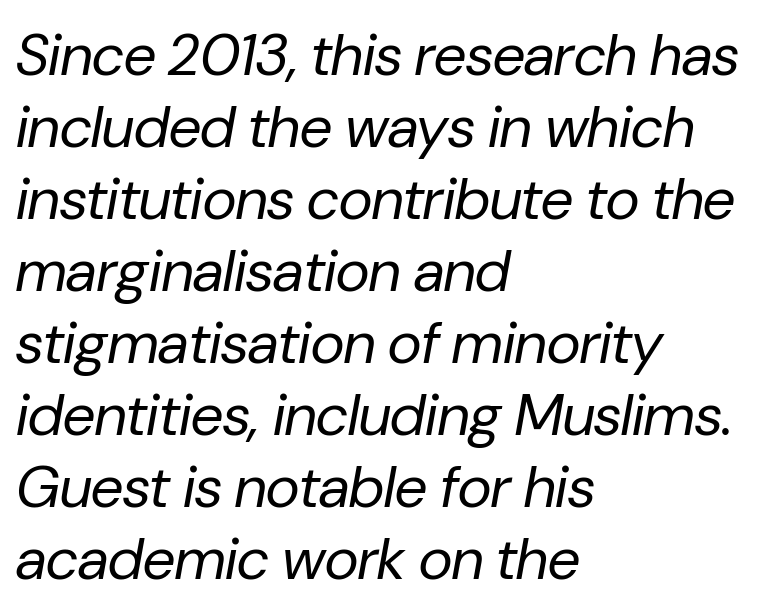
{"italic": "yes", "lean": "right", "slant_degrees": 10, "bold": "no", "weight": "regular", "width": "normal", "stroke_contrast": "low", "x_height": "medium", "monospaced": "no", "underline": "no", "align": "left", "line_spacing_ratio": 1.22, "letter_spacing": "normal", "letter_spacing_em": 0.0, "glyph_px": 59}
